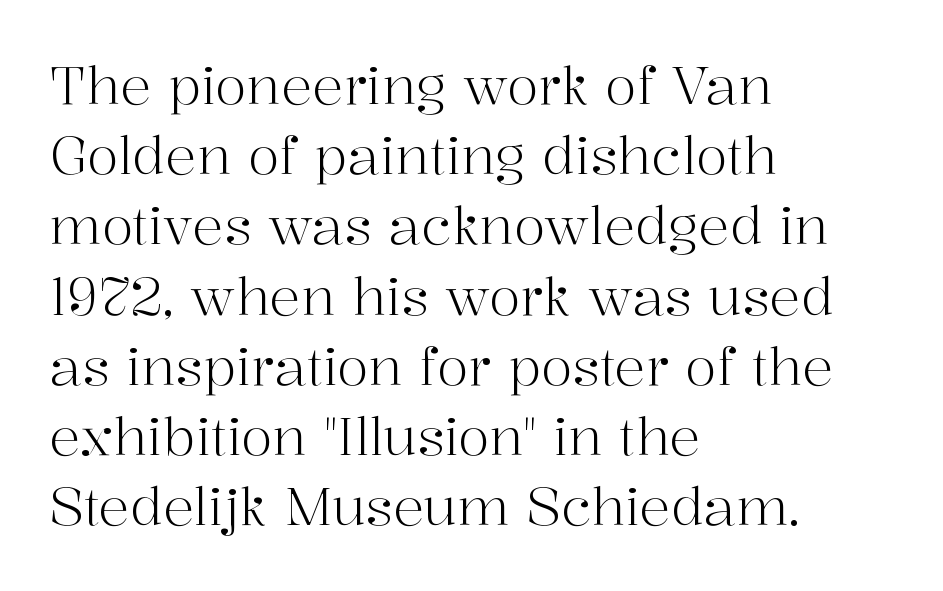
{"serif": "yes", "italic": "no", "bold": "no", "weight": "light", "width": "normal", "stroke_contrast": "high", "x_height": "medium", "monospaced": "no", "underline": "no", "align": "left", "line_spacing": "normal", "line_spacing_ratio": 1.35, "letter_spacing": "normal", "letter_spacing_em": 0.0, "glyph_px": 52}
